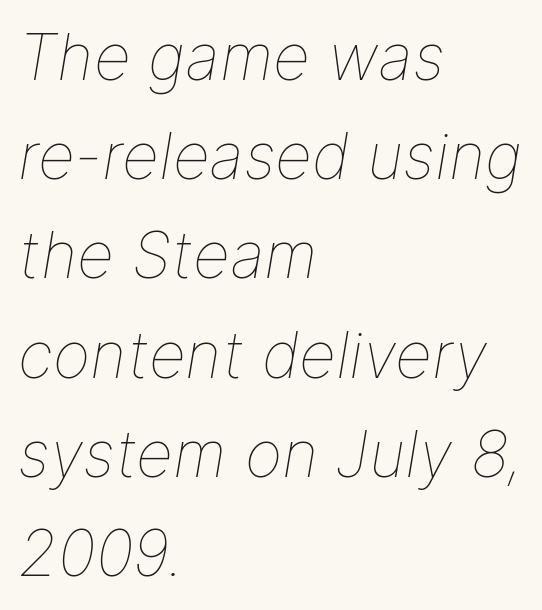
{"italic": "yes", "lean": "right", "slant_degrees": 9, "bold": "no", "weight": "thin", "width": "normal", "stroke_contrast": "low", "x_height": "medium", "monospaced": "no", "underline": "no", "align": "left", "line_spacing": "normal", "line_spacing_ratio": 1.55, "letter_spacing": "normal", "letter_spacing_em": 0.0, "glyph_px": 64}
